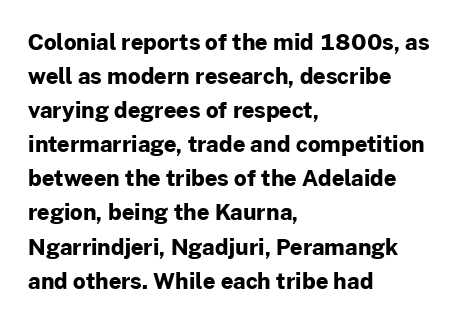
Underline: absent. Default kerning and tracking; the words read as compact shapes. Successive baselines arrive at the customary interval. You can tell it's not italic because the verticals are truly vertical. One-word summary of the alignment: left. These lines carry a lot of weight — the face is fully bold.
